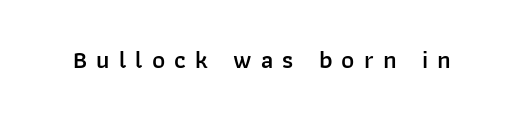
The image shows 25 px text type, upright; set unusually wide letter spacing (+0.36 em), not underlined.
